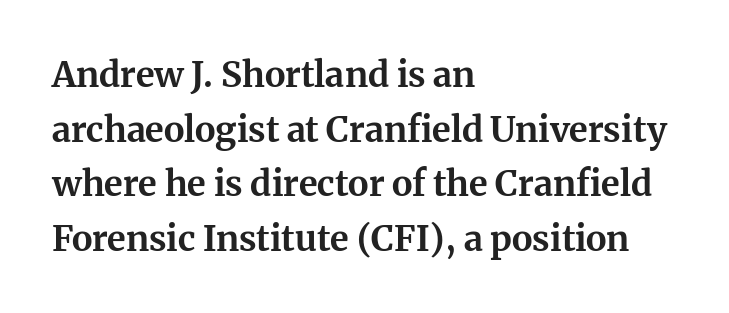
The image shows 35 px bold serif type, upright; set left-aligned, normal line spacing (1.56x), normal letter spacing, not underlined; medium stroke contrast and a medium x-height.
